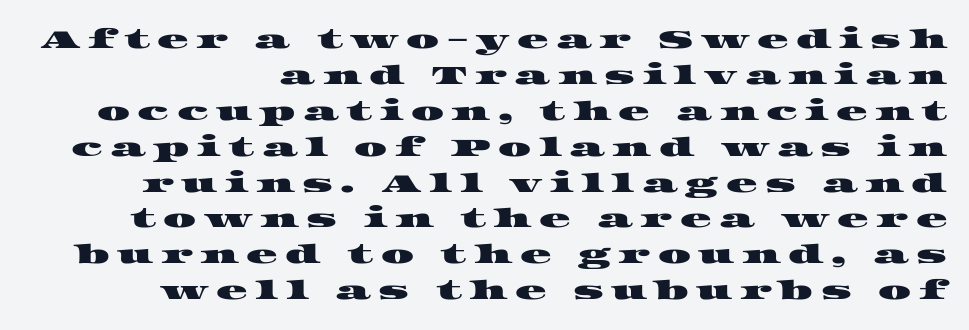
Q: Is the text underlined? A: No.
Q: Is the spacing between letters normal or unusually wide? A: Unusually wide.
Q: Is the spacing between lines tight, normal or loose? A: Normal.
